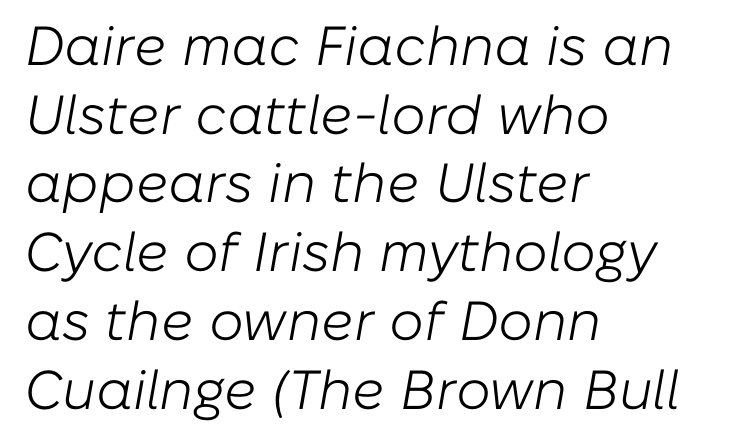
The zone under the glyphs is completely vacant. Layout note: lines flush left. Look at the tracking — it's just the regular setting, nothing added. Vertically, the passage feels balanced, rows spaced as you'd expect. Is this a fixed-width face? No — the glyphs have proportional, varying widths. Heft: none added — not bold.
